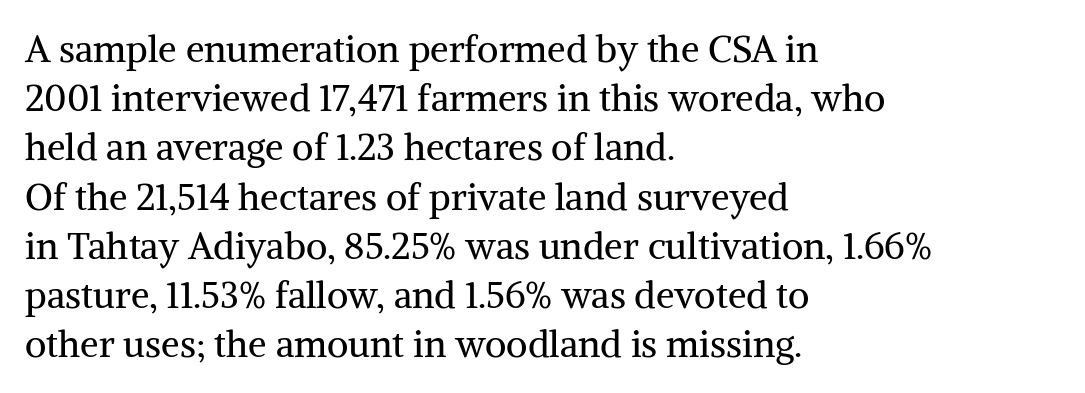
The specimen omits any rule beneath the text block's lines. Each letter keeps its own natural width here, so spacing adapts to shape. Every character sits straight up, as roman type does. Weight class: somewhere from thin through regular. Nobody touched the tracking dial on this one. If you measured baseline to baseline, you'd find a middling distance.
